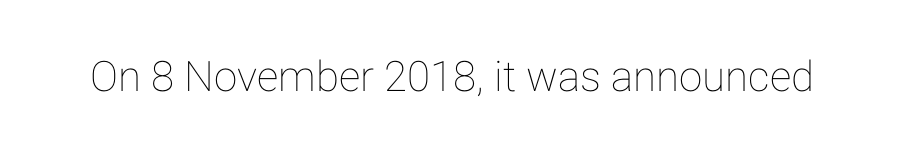
{"italic": "no", "width": "normal", "stroke_contrast": "low", "x_height": "medium", "monospaced": "no", "underline": "no", "letter_spacing": "normal", "letter_spacing_em": 0.0, "glyph_px": 42}
